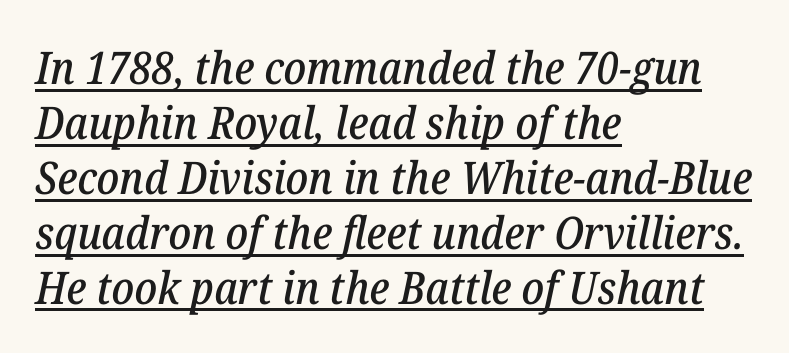
You can tell it's italic because the verticals aren't actually vertical. Type style note: has serifs. Looks like someone drew a line under every word here. Caption: multi-line text, flush left, ragged right. The face used here is proportionally spaced, like ordinary book or web type.
